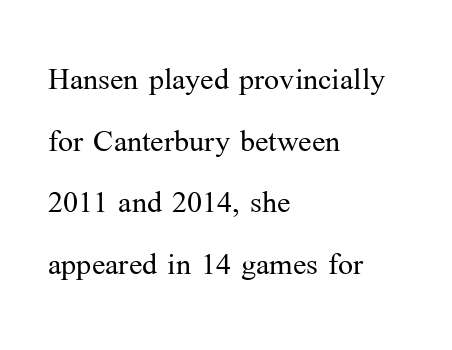
{"serif": "yes", "italic": "no", "bold": "no", "weight": "light", "width": "normal", "stroke_contrast": "medium", "x_height": "medium", "monospaced": "no", "underline": "no", "align": "left", "line_spacing": "normal", "line_spacing_ratio": 1.54, "letter_spacing": "normal", "letter_spacing_em": 0.0, "glyph_px": 40}
